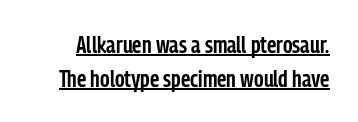
In terms of letterspacing, this is plain default setting. Descenders here cross a horizontal rule under the line. Does the leading feel generous? No, just average. The specimen reads as upright at a glance. This is moderately heavy type, rendered in semibold.
